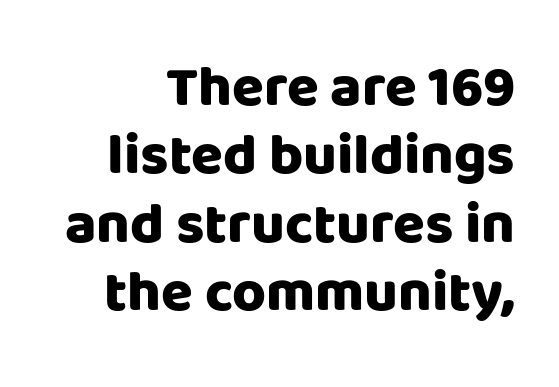
Q: Is the text bold? A: Yes.
Q: Is the text italic (slanted)? A: No, it is upright.
Q: Is the typeface a serif or a sans-serif typeface? A: Sans-serif.
Q: Is the text underlined? A: No.
Q: Is the spacing between letters normal or unusually wide? A: Normal.
Q: Width (condensed, normal, or wide)? A: Normal.
Q: Stroke contrast? A: Low.
Q: x-height? A: Large.
Q: Monospaced? A: No.
